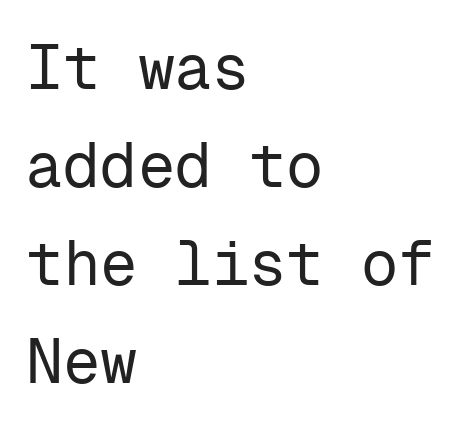
The image shows 62 px regular-weight sans-serif type, upright, monospaced; set left-aligned, normal line spacing (1.58x), normal letter spacing, not underlined; low stroke contrast and a medium x-height.
